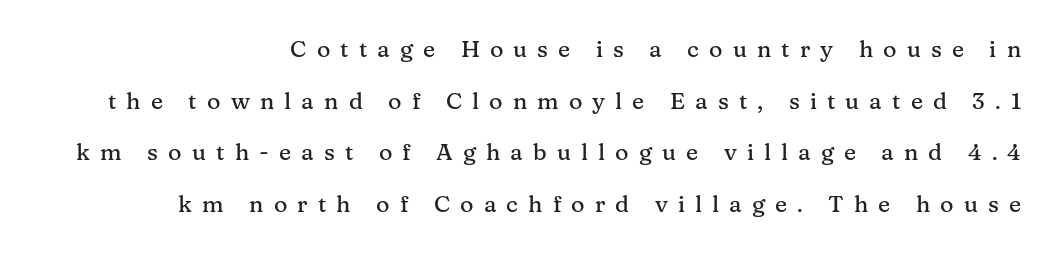
Q: Is the text italic (slanted)? A: No, it is upright.
Q: Is the text underlined? A: No.
Q: How is the paragraph aligned? A: Right-aligned.
Q: Is the spacing between letters normal or unusually wide? A: Unusually wide.
Q: Is the spacing between lines tight, normal or loose? A: Loose.
